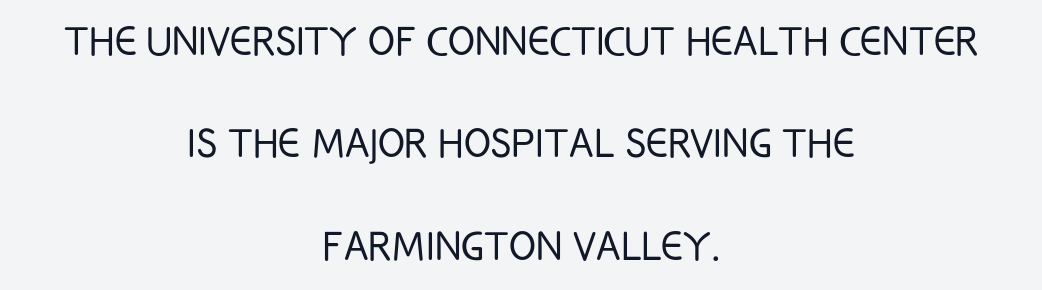
The specimen omits any rule beneath the text block's lines. Note: no serifs on the glyphs. Whoever set this chose breathing room over compactness in the vertical rhythm. No chunkiness to these letters — they're not bold. Words appear dense and cohesive because spacing is normal.
